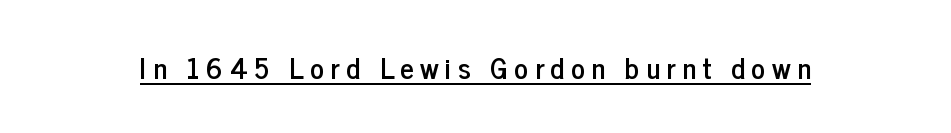
Every word sits above its own underline. Font category for this specimen: sans-serif. How are the letters spaced? Widely, with obvious added tracking. These lines are rendered in a variable-pitch font.
